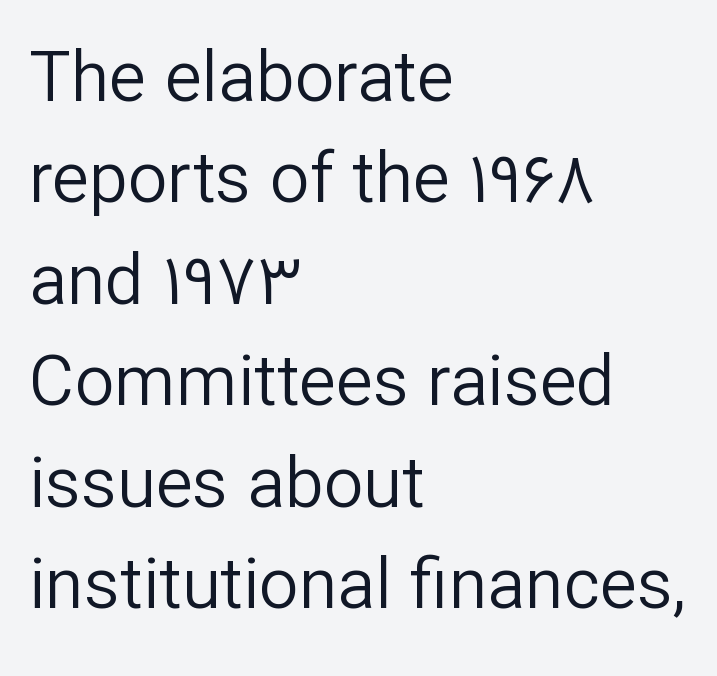
The image shows 70 px regular-weight sans-serif type, upright; set left-aligned, normal line spacing (1.45x), normal letter spacing, not underlined; low stroke contrast and a medium x-height.
